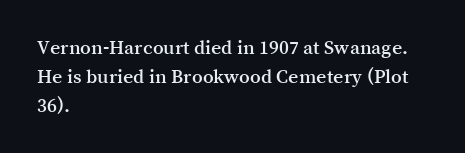
The image shows 20 px text type, upright; set left-aligned, normal line spacing (1.44x), normal letter spacing, not underlined.
